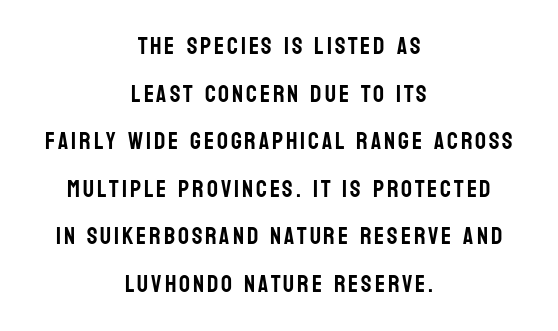
The strip under each line holds only bare page. The text block is weighted toward neither margin, spreading evenly from the middle. Line spacing here is loose. This is roman type, the default non-slanted kind.
